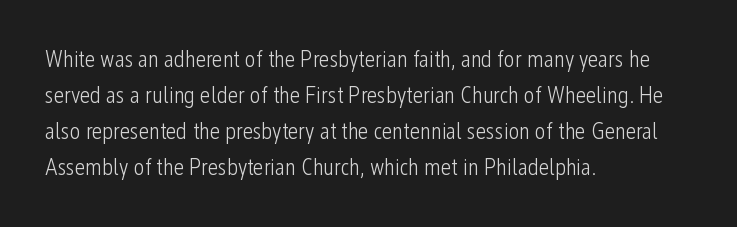
Nothing unusual about the tracking: characters are spaced as the font intends. The typesetter chose a ragged-right arrangement here. Vertical strokes here are truly vertical. In terms of leading, this rendering sits right in the middle.
